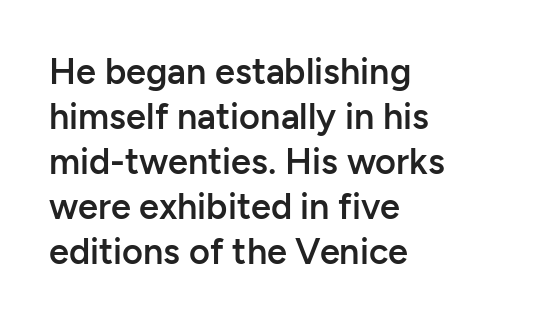
This rendering leaves character spacing at its baseline value. Unlike a traditional serif, this face leaves its strokes unadorned. The leading is moderate, giving the passage an even texture. Note the varied advance widths — an 'i' is clearly narrower than an 'm'.
